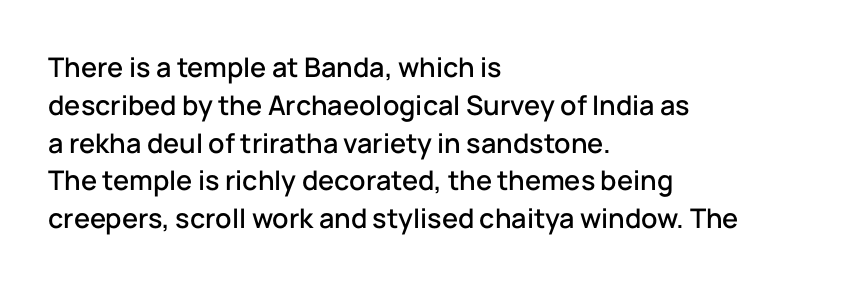
Q: Is the text italic (slanted)? A: No, it is upright.
Q: Is the text underlined? A: No.
Q: How is the paragraph aligned? A: Left-aligned.
Q: Is the spacing between letters normal or unusually wide? A: Normal.
Q: Is the spacing between lines tight, normal or loose? A: Normal.
